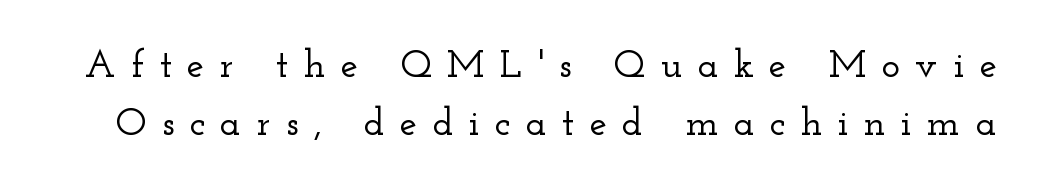
Are there feet on the stems? There are — it's a serif. Letter spacing: wide. A normal amount of white space separates one row of letters from the next. You could not count columns in this text — the font is proportionally spaced. Any mark beneath the type? The region is blank.
